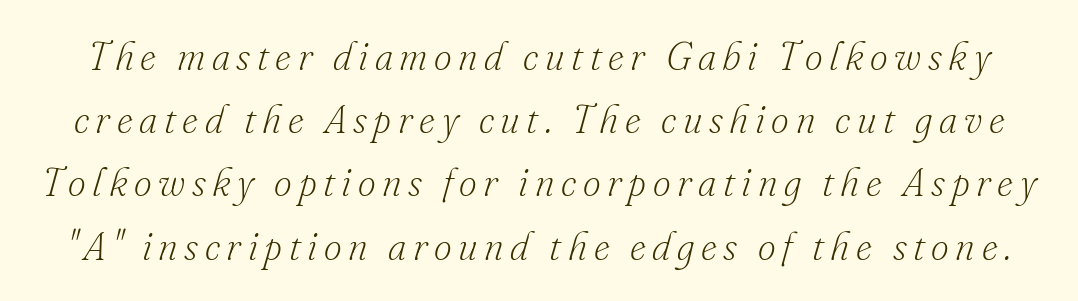
The rendering uses a moderate line-height, typical for paragraphs. This sample has the flowing, uneven cadence of proportional lettering. These lines are composed in type with serifs. Just letters on the line, the space beneath them empty. No letter is thick-stroked: the sample isn't bold.
